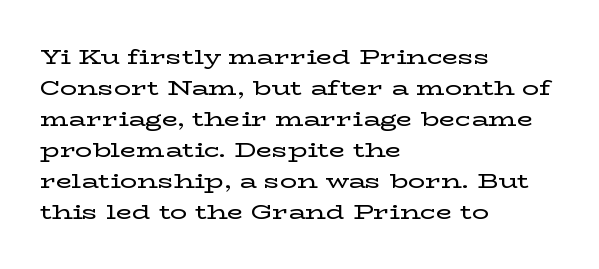
{"italic": "no", "underline": "no", "align": "left", "line_spacing": "normal", "line_spacing_ratio": 1.48, "letter_spacing": "normal", "letter_spacing_em": 0.0, "glyph_px": 21}
